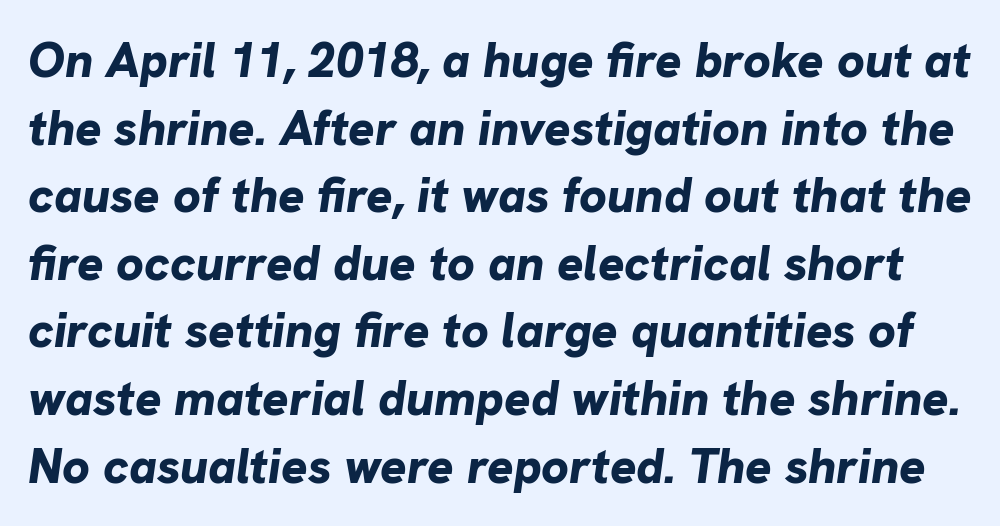
Regarding leading, the lines here are spaced in the standard way. Proportional: the letters do not fall into vertical columns. No word sits above an underline. Compared with typical body copy, the letter spacing here is the same.
